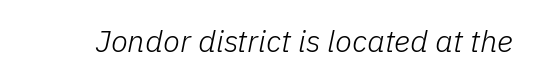
The image shows 31 px light type, italic (leaning right); set normal letter spacing, not underlined; low stroke contrast and a medium x-height.
